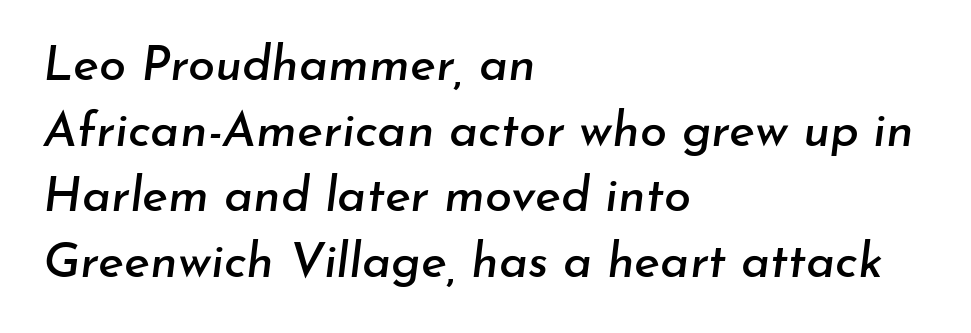
The image shows 49 px text type, italic (leaning right); set left-aligned, normal line spacing (1.34x), normal letter spacing, not underlined; low stroke contrast and a small x-height.
